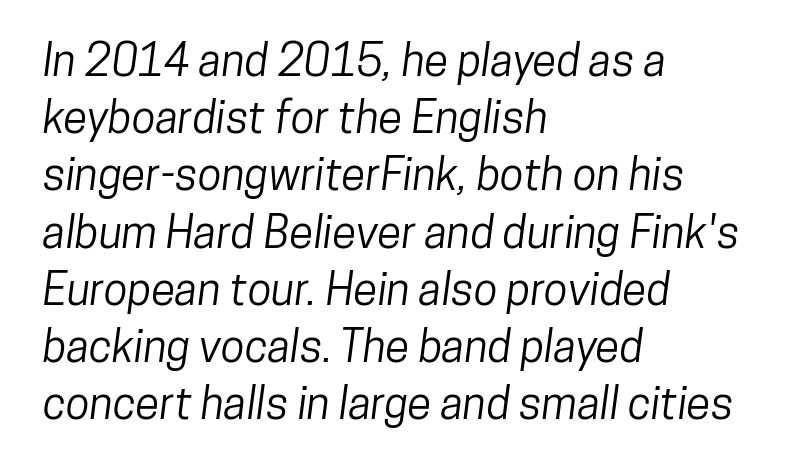
The image shows 44 px condensed sans-serif type; set left-aligned, normal line spacing (1.3x), normal letter spacing, not underlined; low stroke contrast and a medium x-height.
